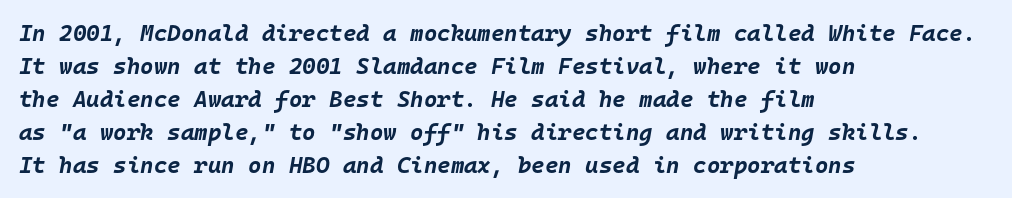
{"italic": "yes", "lean": "right", "slant_degrees": 10, "bold": "yes", "underline": "no", "align": "left", "line_spacing": "normal", "line_spacing_ratio": 1.43, "letter_spacing": "normal", "letter_spacing_em": 0.0, "glyph_px": 23}
